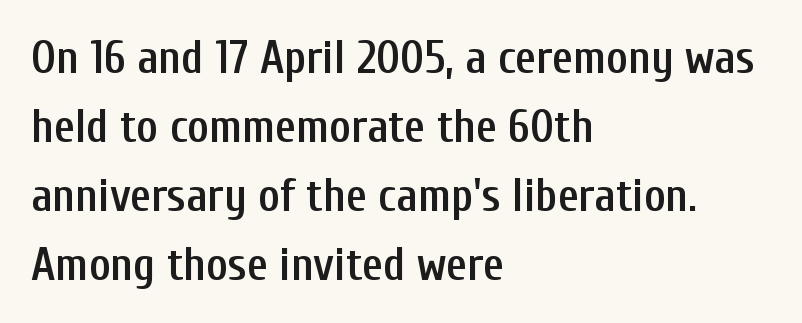
A typesetter would call this leading conventional body-copy spacing. Unlike a traditional serif, this face leaves its strokes unadorned. A bit beefed up — I'd call it semibold rather than bold. The letters advance in unequal steps, a hallmark of proportional type.
